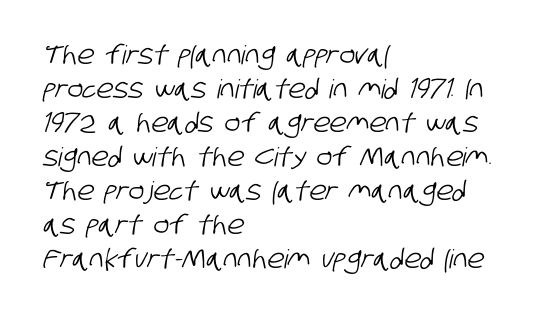
The image shows 26 px text type; set left-aligned, normal line spacing (1.31x), normal letter spacing, not underlined.
